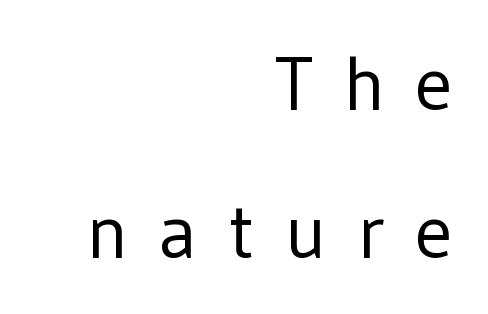
The area under the type is left untouched. Between one letter and the next there's a generous, obvious gap. Each letter keeps its own natural width here, so spacing adapts to shape. Line spacing here is loose.
